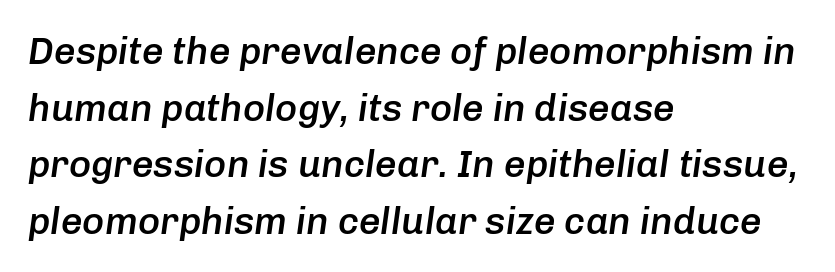
Just letters on the line, the space beneath them empty. Compared with typical body copy, the letter spacing here is the same. You could not count columns in this text — the font is proportionally spaced. These lines were composed using italics. Reading down the column, the eye jumps a familiar distance to each next line. The rendering anchors every line to the left-hand side.
